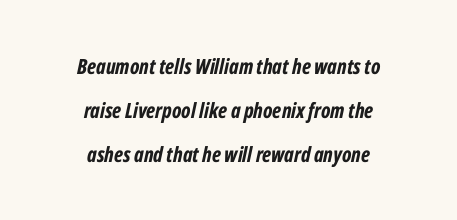
The gap between lines stays unmarked. Leftover space on each line is divided equally before and after the words. The typography opts for an oblique posture over an upright one. Loosely led — the rows are spread out.
